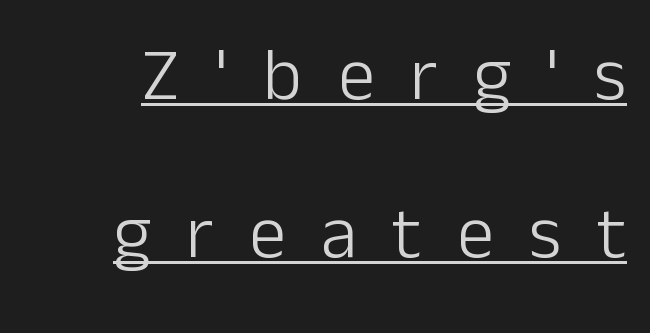
The image shows 74 px light sans-serif type, upright; set loose line spacing (2.13x), unusually wide letter spacing (+0.48 em), underlined; low stroke contrast and a medium x-height.
